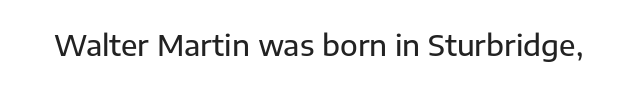
{"serif": "no", "italic": "no", "width": "normal", "stroke_contrast": "low", "x_height": "medium", "monospaced": "no", "underline": "no", "letter_spacing": "normal", "letter_spacing_em": 0.0, "glyph_px": 29}
